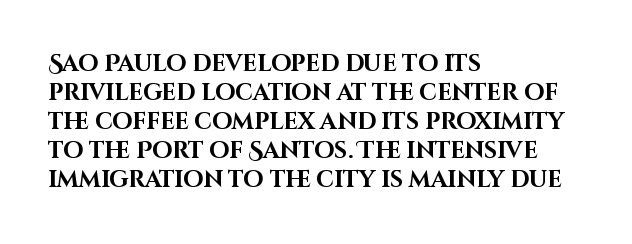
Q: Is the text bold? A: Yes.
Q: Is the text italic (slanted)? A: No, it is upright.
Q: Is the text underlined? A: No.
Q: How is the paragraph aligned? A: Left-aligned.
Q: Is the spacing between letters normal or unusually wide? A: Normal.
Q: Is the spacing between lines tight, normal or loose? A: Normal.
